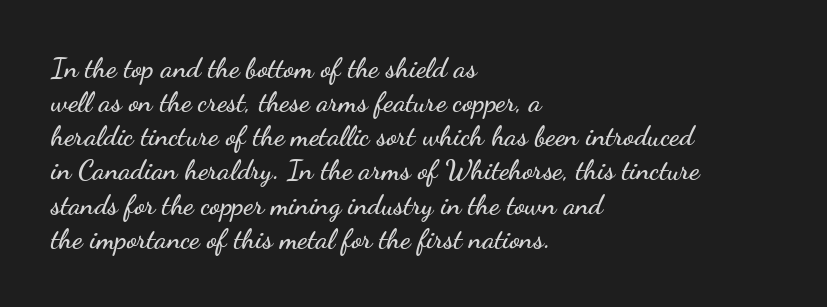
Q: Is the text italic (slanted)? A: Yes.
Q: Is the typeface a serif or a sans-serif typeface? A: Sans-serif.
Q: Is the text underlined? A: No.
Q: How is the paragraph aligned? A: Left-aligned.
Q: Is the spacing between letters normal or unusually wide? A: Normal.
Q: Width (condensed, normal, or wide)? A: Wide.
Q: Stroke contrast? A: Low.
Q: x-height? A: Small.
Q: Monospaced? A: No.
